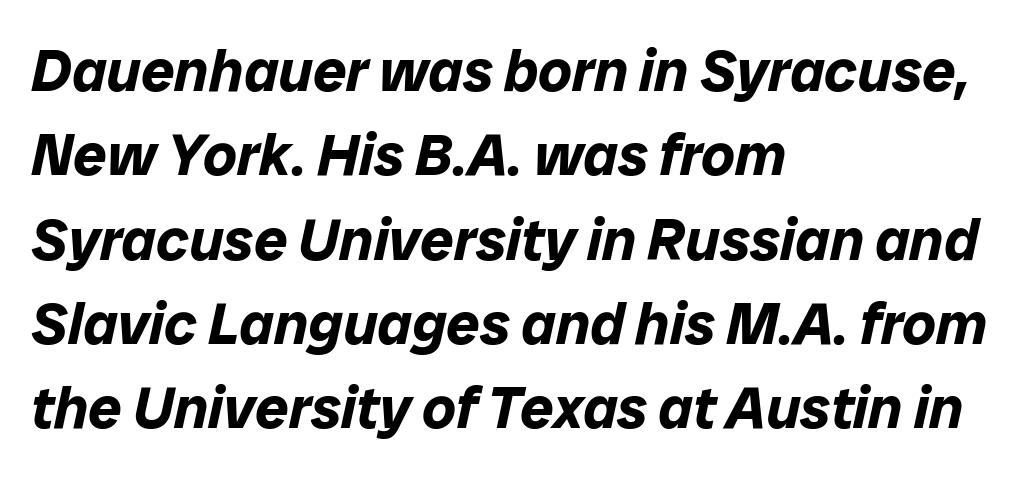
The zone under the glyphs is completely vacant. The rendering uses natural spacing where letterforms have individual widths. The type is set solid horizontally, with unmodified tracking. Does the lettering tilt? It does — this is italic.
